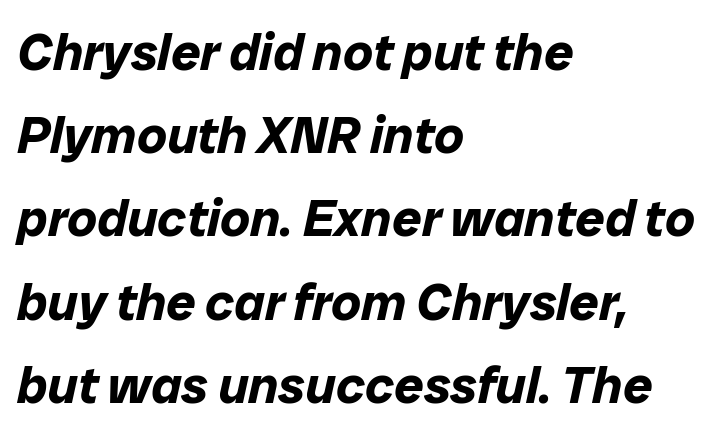
The image shows 52 px bold type, italic (leaning right); set left-aligned, normal line spacing (1.6x), normal letter spacing, not underlined; low stroke contrast and a medium x-height.
